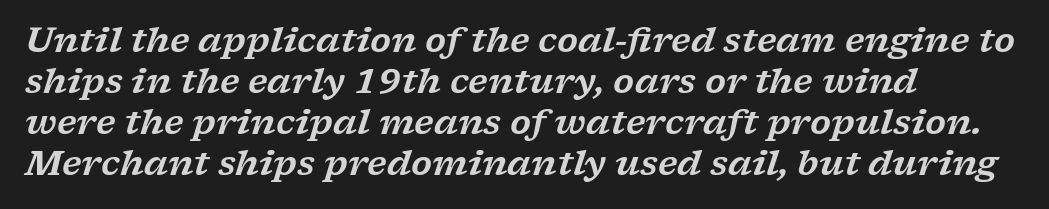
Note: serifs present on the glyphs. Has an underline been added? It has not. The glyphs look as if they've been sheared to an angle. Words appear dense and cohesive because spacing is normal. Do the characters align in a grid? No, the font is proportional.
